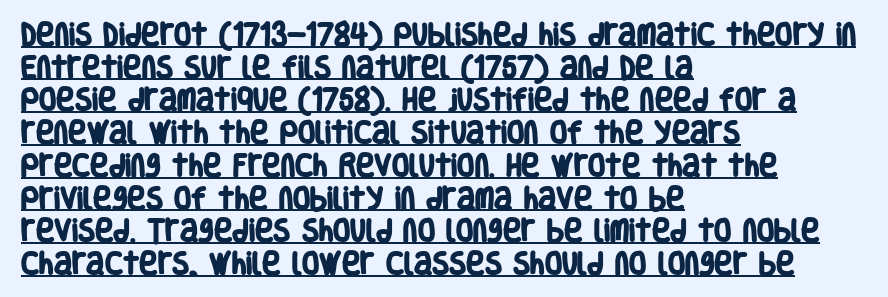
The image shows 25 px bold type; set left-aligned, normal line spacing (1.31x), normal letter spacing, underlined.
